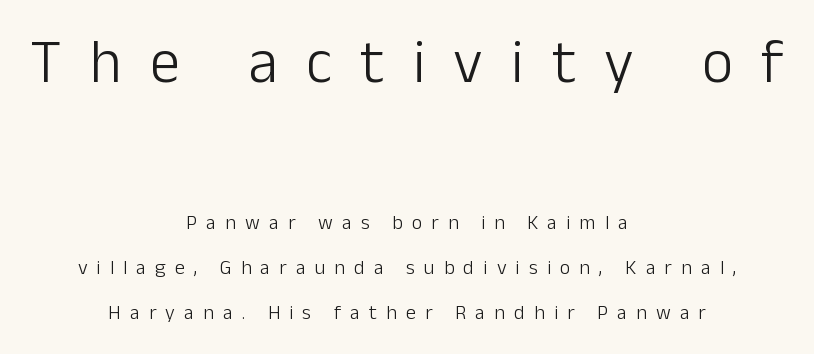
This rendering widens character spacing well past its baseline value. The paragraph has two soft edges and a firm central axis. Observe the absence of serifs on each vertical stroke in this sample. Is the type heavy? It reads as light-to-regular instead. Check under the words: just untouched page. Note the varied advance widths — an 'i' is clearly narrower than an 'm'.
